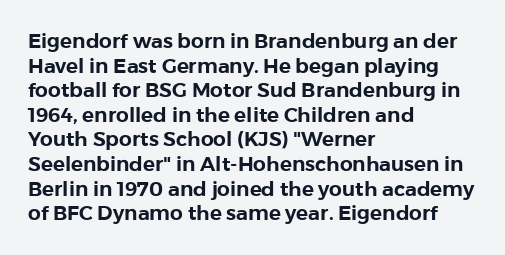
Here the glyphs are tracked normally, forming tight word shapes. The baseline area is clear. Ascenders rise straight up at ninety degrees. These lines stack with their left ends in a neat column.
